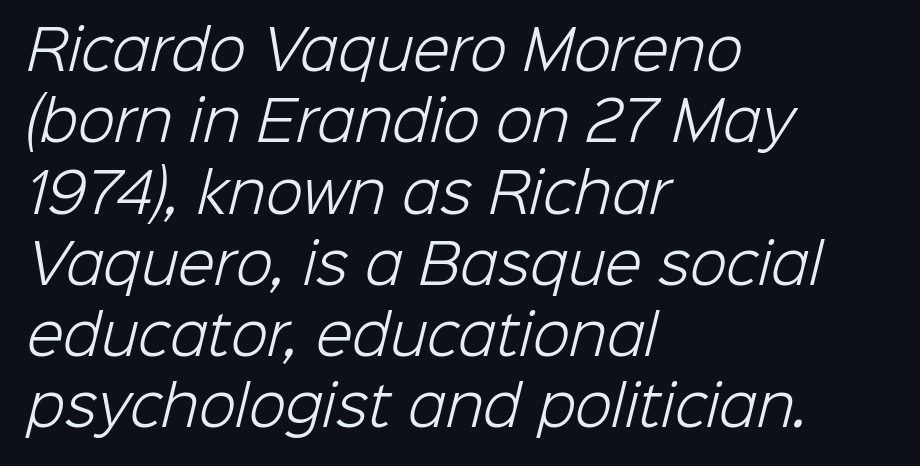
{"serif": "no", "bold": "no", "weight": "light", "width": "normal", "stroke_contrast": "low", "x_height": "medium", "monospaced": "no", "underline": "no", "align": "left", "line_spacing": "normal", "line_spacing_ratio": 1.32, "letter_spacing": "normal", "letter_spacing_em": 0.0, "glyph_px": 54}
